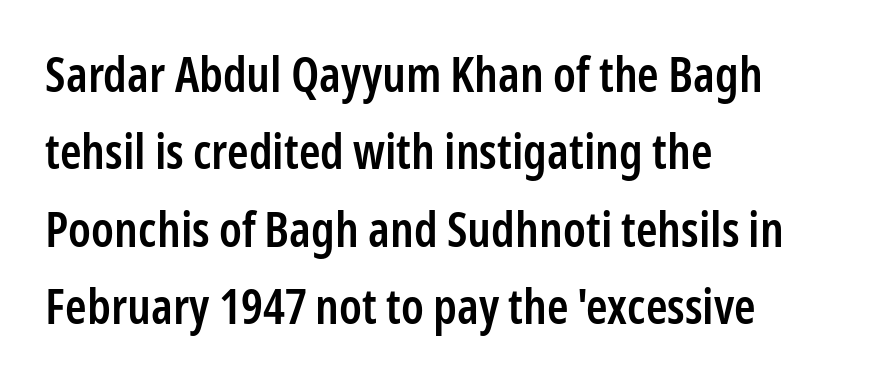
The sample has been set in demibold, a notch under bold. Regular leading. The horizontal fit of the characters is conventional and even. Posture: vertical. Descenders are the only things crossing below the line.
